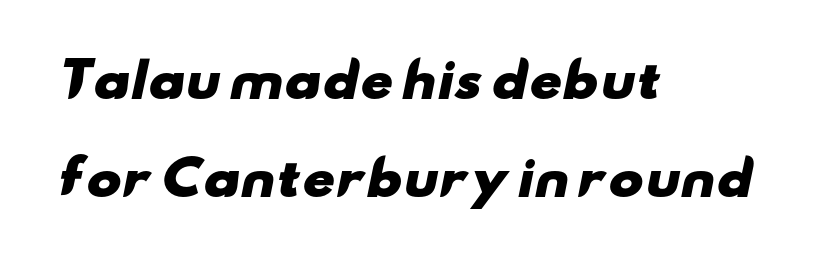
{"serif": "no", "bold": "yes", "weight": "heavy", "width": "wide", "stroke_contrast": "low", "x_height": "small", "monospaced": "no", "underline": "no", "align": "left", "line_spacing": "loose", "line_spacing_ratio": 2.08, "letter_spacing": "normal", "letter_spacing_em": 0.0, "glyph_px": 47}
